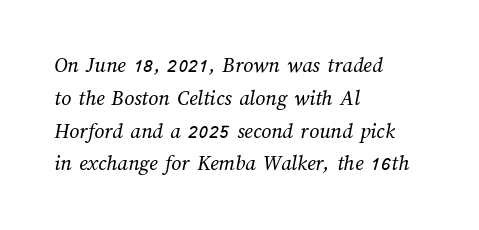
{"bold": "no", "underline": "no", "align": "left", "line_spacing": "normal", "line_spacing_ratio": 1.49, "letter_spacing": "normal", "letter_spacing_em": 0.0, "glyph_px": 22}
